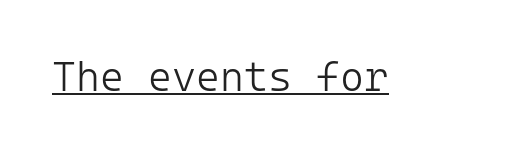
Somebody hit Ctrl+U on this one — the words are underlined. Monospaced: the letters line up in strict vertical columns. Posture: straight, roman, zero tilt. Summary of weight: not heavy and not bold. Observe the ordinary spacing: letters are neighbours, not strangers.
